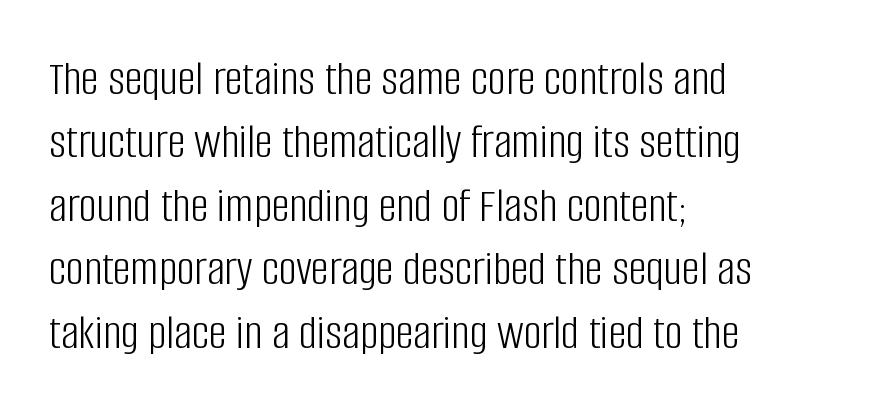
{"serif": "no", "italic": "no", "bold": "no", "weight": "light", "width": "condensed", "stroke_contrast": "low", "x_height": "large", "monospaced": "no", "underline": "no", "align": "left", "line_spacing": "normal", "line_spacing_ratio": 1.27, "letter_spacing": "normal", "letter_spacing_em": 0.0, "glyph_px": 50}
